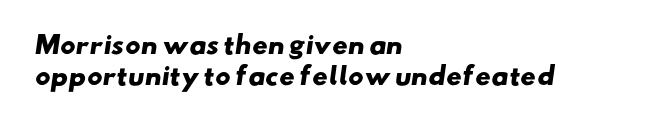
Caption: bold face, heavy strokes. The leading is moderate, giving the passage an even texture. Nobody drew a line under any word here. Visually the block forms a straight wall on the left and a jagged coastline on the right. There is no visible air inserted between adjacent glyphs.
